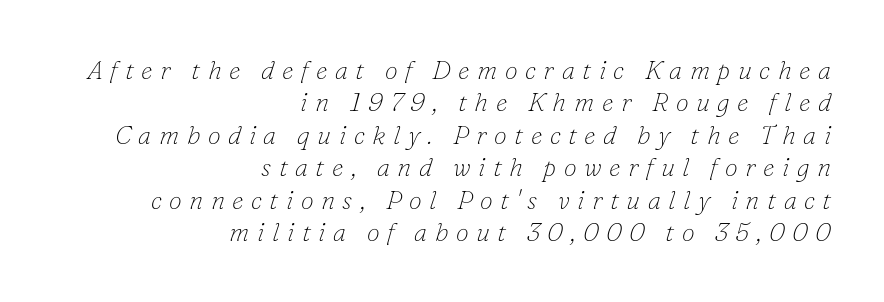
Q: Is the text bold? A: No.
Q: Is the text italic (slanted)? A: Yes, it leans right by about 16 degrees.
Q: Is the text underlined? A: No.
Q: How is the paragraph aligned? A: Right-aligned.
Q: Is the spacing between letters normal or unusually wide? A: Unusually wide.
Q: Is the spacing between lines tight, normal or loose? A: Normal.
